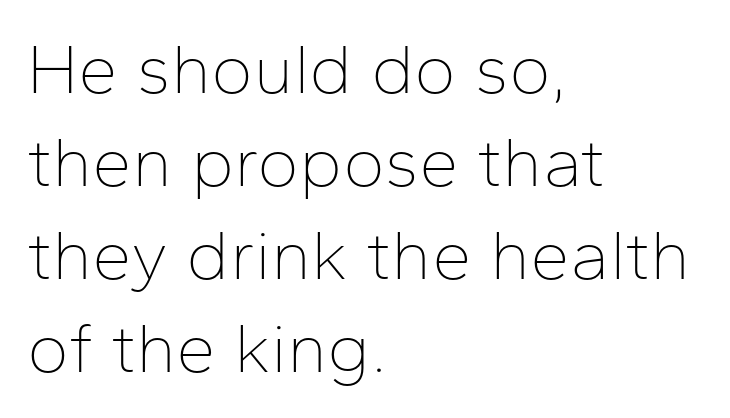
The image shows 71 px thin sans-serif type, upright; set left-aligned, normal line spacing (1.31x), normal letter spacing, not underlined; low stroke contrast and a medium x-height.
